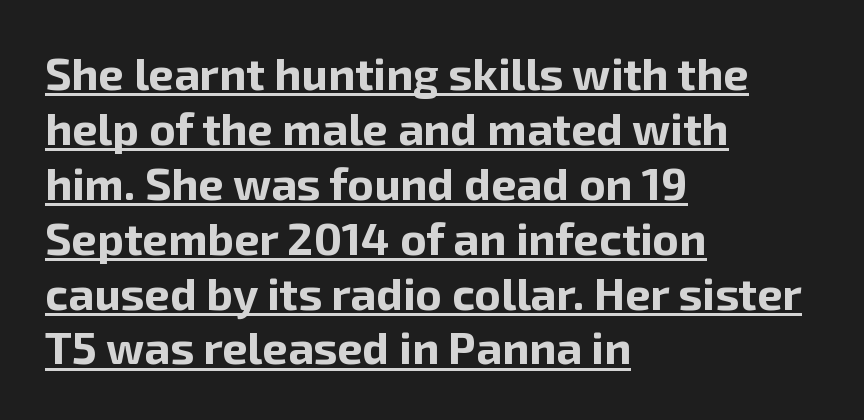
Q: Is the text bold? A: Yes.
Q: Is the text italic (slanted)? A: No, it is upright.
Q: Is the typeface a serif or a sans-serif typeface? A: Sans-serif.
Q: Is the text underlined? A: Yes.
Q: How is the paragraph aligned? A: Left-aligned.
Q: Is the spacing between letters normal or unusually wide? A: Normal.
Q: Width (condensed, normal, or wide)? A: Normal.
Q: Stroke contrast? A: Low.
Q: x-height? A: Medium.
Q: Monospaced? A: No.
